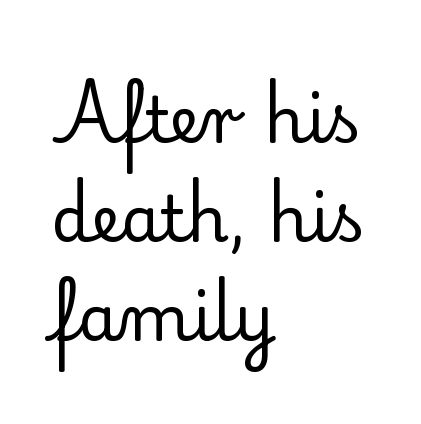
Words float on clear page, feet unadorned. The passage shown is not bold in any degree. The typography opts for an upright posture over an oblique one. This rendering employs a face with finishing strokes, i.e., a serif. Short and long lines alike share a common starting point at left. Vertically, the passage feels balanced, rows spaced as you'd expect.
